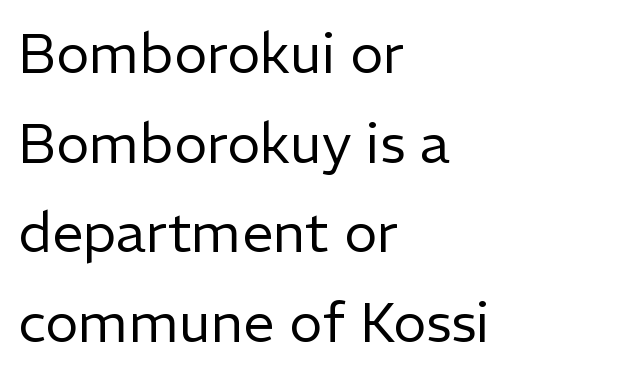
The image shows 56 px regular-weight sans-serif type, upright; set left-aligned, normal line spacing (1.6x), normal letter spacing, not underlined; low stroke contrast and a medium x-height.
